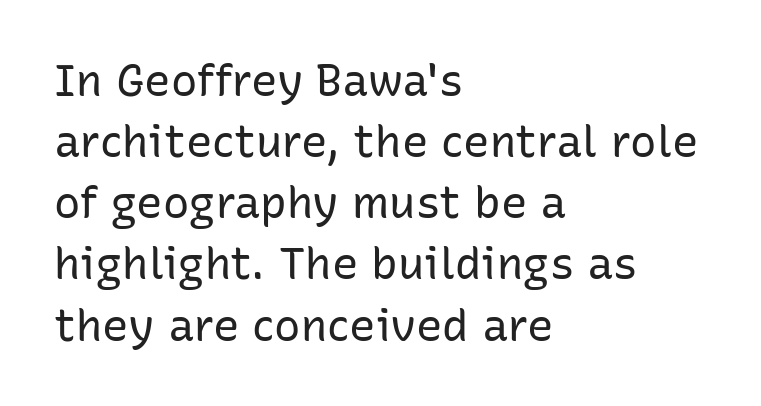
The paragraph shown leans on its left margin. The type is set solid horizontally, with unmodified tracking. The font is comparable to plain body text, perhaps lighter. Think of a printed novel: that variable character pitch is what you see here. The typeface chosen for these lines omits serifs. This is roman type, the default non-slanted kind.
